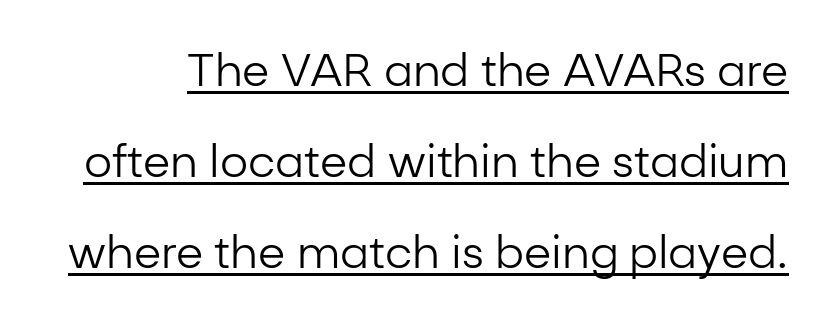
{"serif": "no", "italic": "no", "bold": "no", "weight": "regular", "width": "normal", "stroke_contrast": "low", "x_height": "medium", "monospaced": "no", "underline": "yes", "line_spacing": "loose", "line_spacing_ratio": 2.07, "letter_spacing": "normal", "letter_spacing_em": 0.0, "glyph_px": 44}
